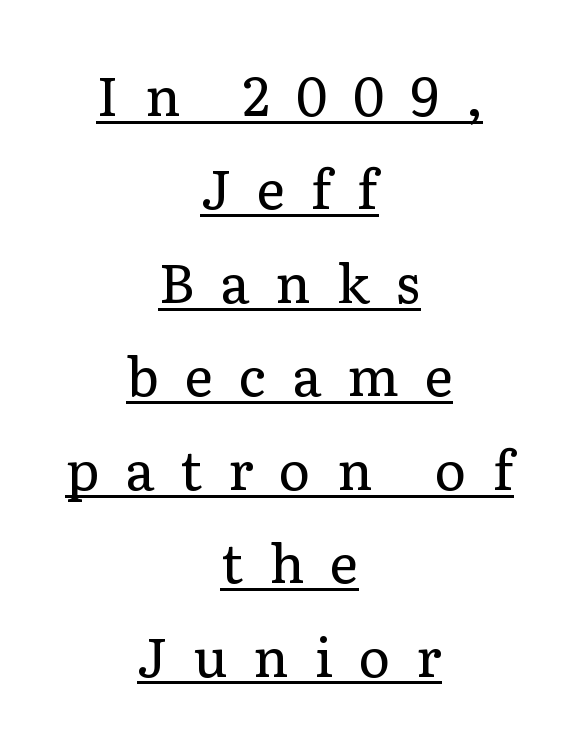
{"serif": "yes", "italic": "no", "bold": "no", "weight": "regular", "width": "normal", "stroke_contrast": "low", "x_height": "medium", "monospaced": "no", "underline": "yes", "align": "center", "line_spacing_ratio": 1.73, "letter_spacing": "wide", "letter_spacing_em": 0.48, "glyph_px": 54}
